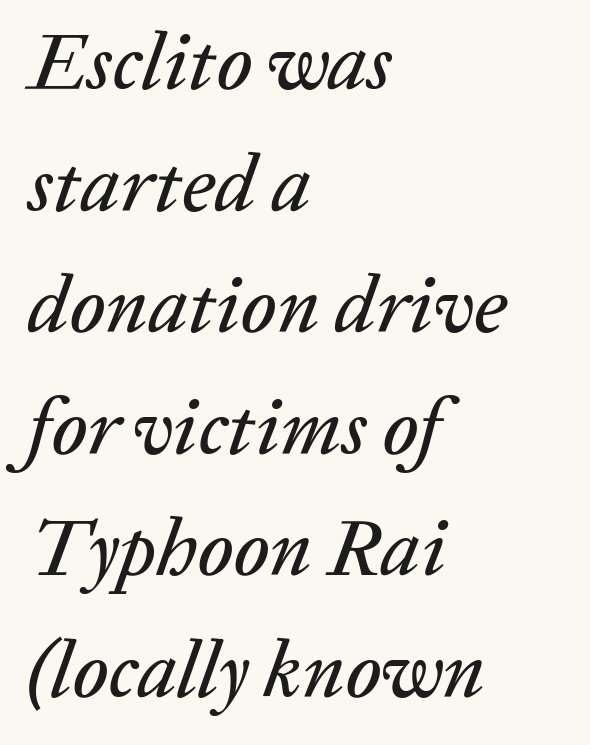
If you drew a line through each stem, it would be angled. These lines are rendered in a variable-pitch font. Students, note that the glyphs here touch the page at normal intervals. The area under the type is left untouched. Students, observe: this is what conventionally led text looks like.
